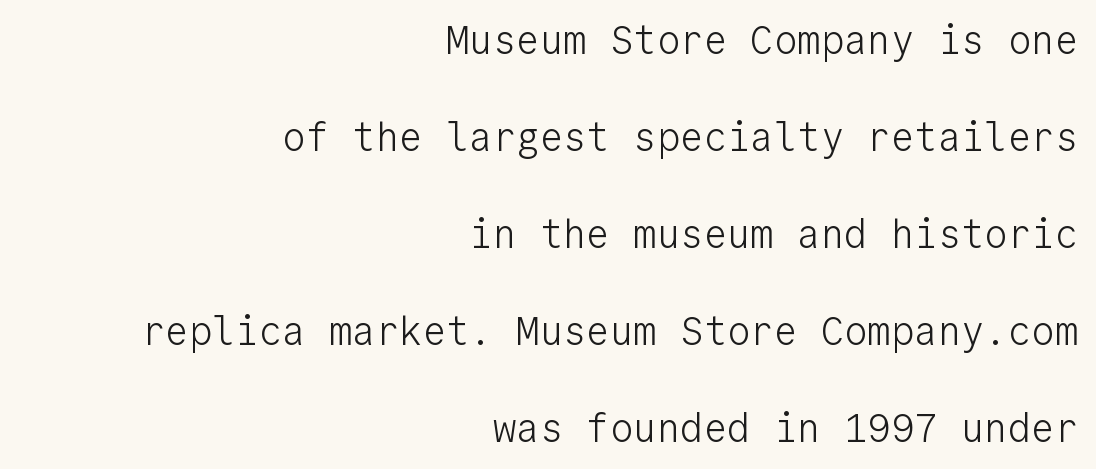
The image shows 39 px light sans-serif type, upright, monospaced; set right-aligned, loose line spacing (2.49x), normal letter spacing, not underlined; low stroke contrast and a medium x-height.
